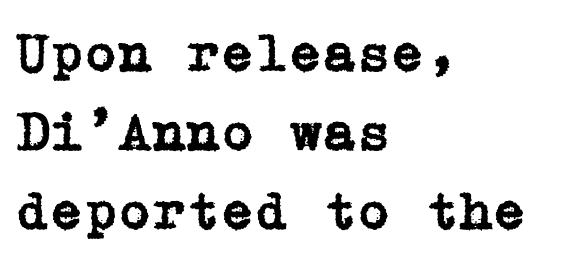
{"serif": "yes", "italic": "no", "width": "normal", "stroke_contrast": "low", "x_height": "medium", "underline": "no", "align": "left", "line_spacing": "normal", "line_spacing_ratio": 1.44, "letter_spacing": "normal", "letter_spacing_em": 0.0, "glyph_px": 55}
